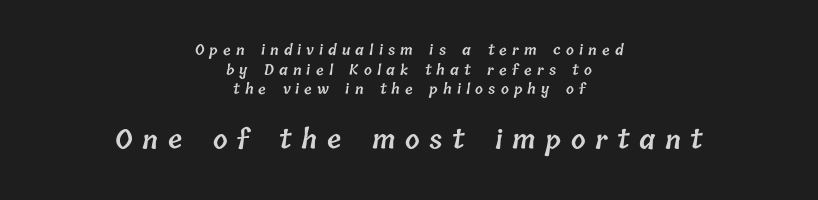
{"bold": "semi", "underline": "no", "align": "center", "line_spacing": "normal", "line_spacing_ratio": 1.4, "letter_spacing": "wide", "letter_spacing_em": 0.37, "larger_block": "second", "size_ratio": 1.86, "glyph_px": 26}
